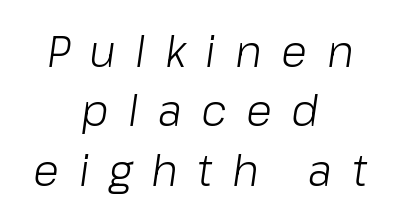
The image shows 43 px light type, italic (leaning right); set centered, normal line spacing (1.38x), unusually wide letter spacing (+0.45 em), not underlined; low stroke contrast and a medium x-height.
